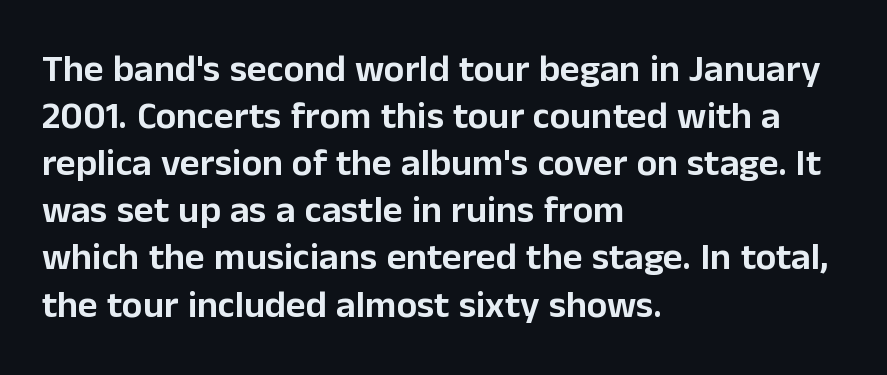
The image shows 38 px sans-serif type, upright; set left-aligned, line spacing 1.24x, normal letter spacing, not underlined; low stroke contrast and a medium x-height.
